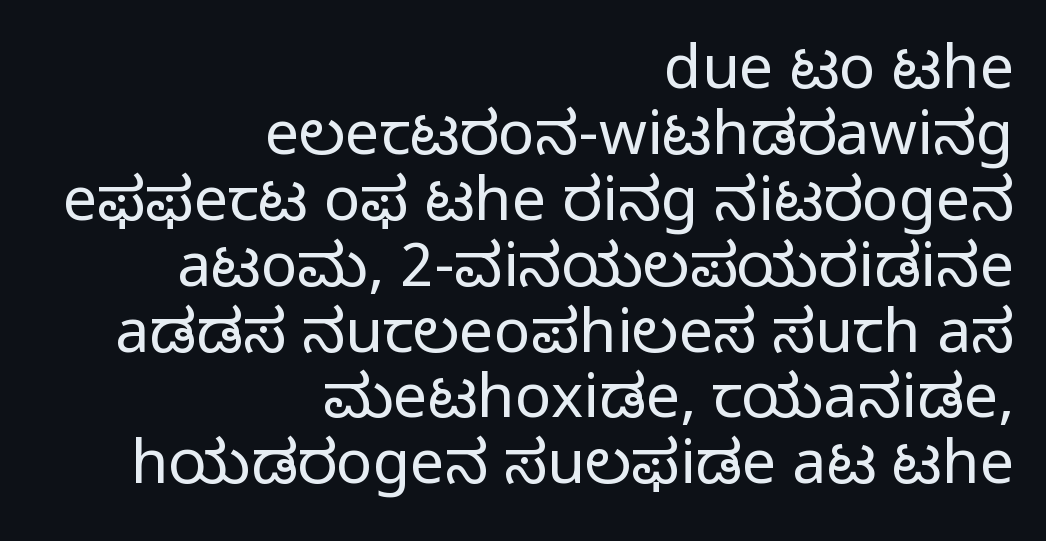
This rendering employs a face without finishing strokes, i.e., a sans-serif. Tall strokes in this sample are plumb rather than angled. Type without underlining. The rendering uses natural spacing where letterforms have individual widths. These lines are set flush right with a ragged left edge.
